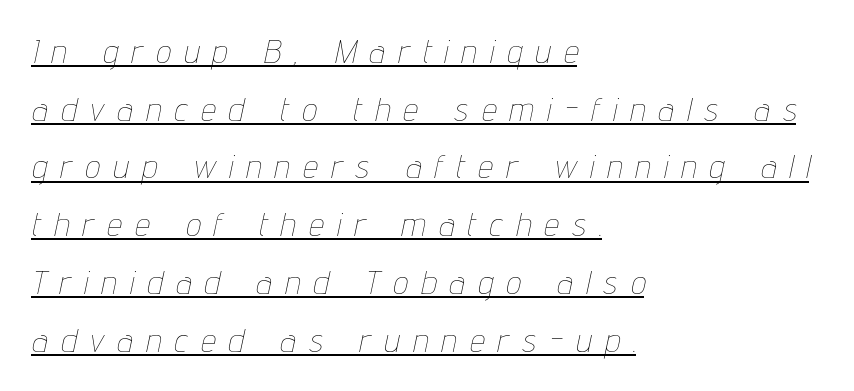
{"italic": "yes", "lean": "right", "slant_degrees": 12, "bold": "no", "weight": "thin", "width": "condensed", "stroke_contrast": "low", "x_height": "medium", "monospaced": "no", "underline": "yes", "align": "left", "line_spacing_ratio": 1.75, "letter_spacing": "wide", "letter_spacing_em": 0.42, "glyph_px": 33}
